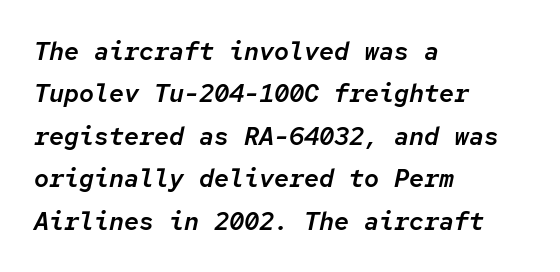
The image shows 25 px text type, italic (leaning right); set left-aligned, normal line spacing (1.7x), normal letter spacing, not underlined.
